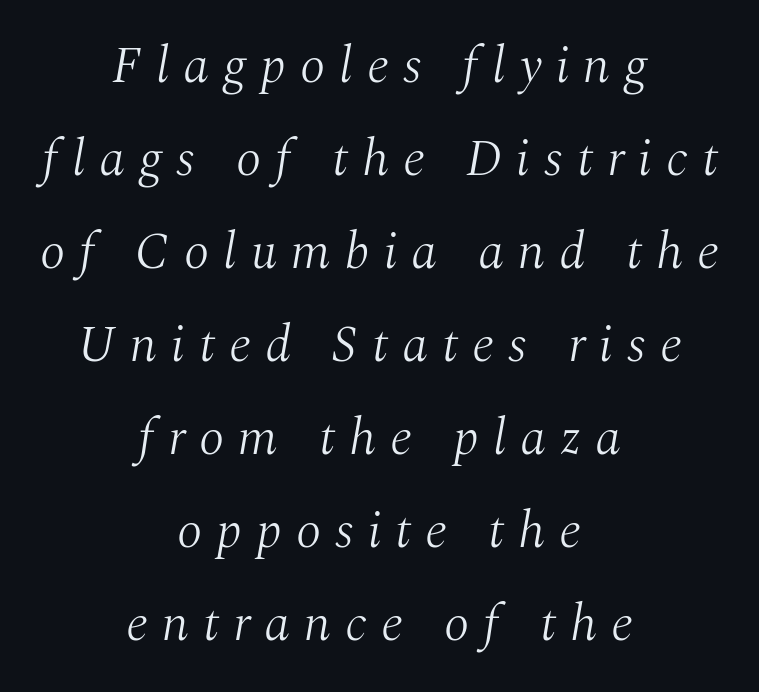
{"serif": "yes", "italic": "yes", "lean": "right", "slant_degrees": 10, "bold": "no", "weight": "light", "width": "normal", "stroke_contrast": "medium", "x_height": "medium", "monospaced": "no", "underline": "no", "align": "center", "line_spacing_ratio": 1.79, "letter_spacing": "wide", "letter_spacing_em": 0.27, "glyph_px": 52}
